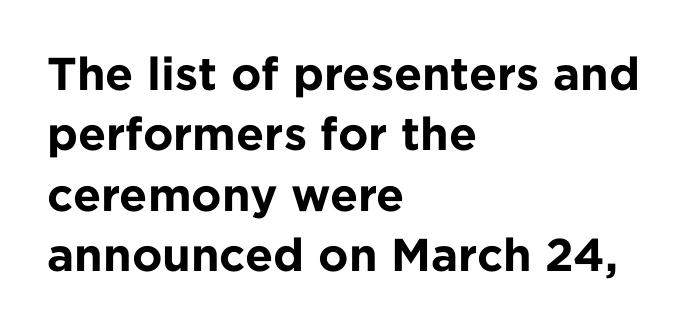
{"serif": "no", "italic": "no", "bold": "yes", "weight": "bold", "width": "normal", "stroke_contrast": "low", "x_height": "medium", "monospaced": "no", "underline": "no", "align": "left", "line_spacing": "normal", "line_spacing_ratio": 1.31, "letter_spacing": "normal", "letter_spacing_em": 0.0, "glyph_px": 46}
